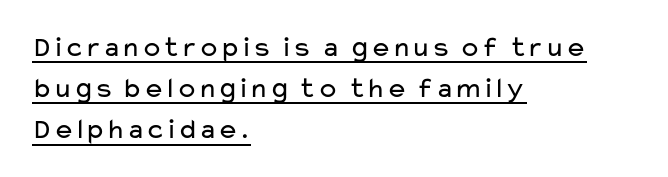
Every stem runs plumb, perpendicular to the baseline. Caption: face not bold, strokes unweighted. This sample is left-justified, so line endings fall wherever the words run out. The line texture is even and compact thanks to regular tracking.
